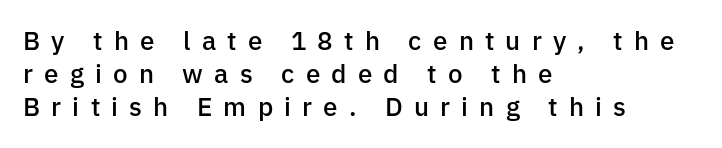
Q: Is the text bold? A: Semi-bold.
Q: Is the text italic (slanted)? A: No, it is upright.
Q: Is the text underlined? A: No.
Q: How is the paragraph aligned? A: Left-aligned.
Q: Is the spacing between letters normal or unusually wide? A: Unusually wide.
Q: Is the spacing between lines tight, normal or loose? A: Normal.
